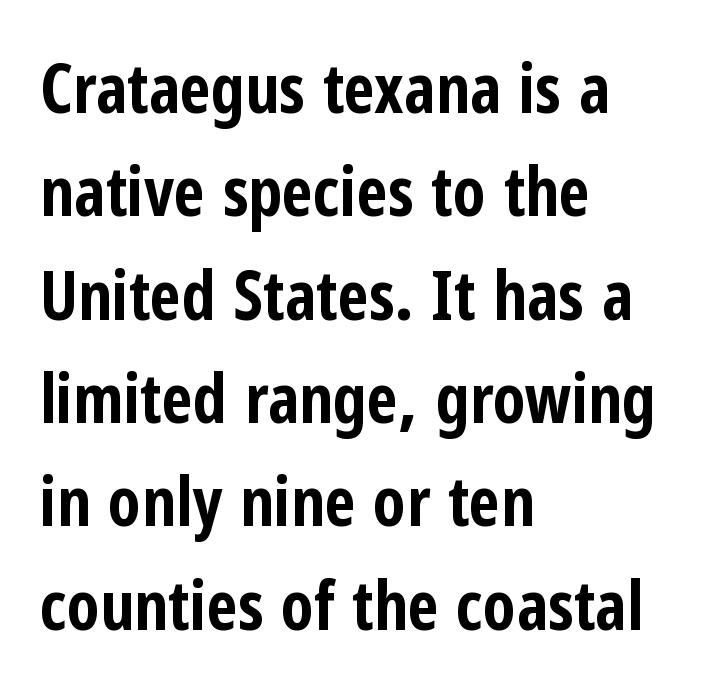
Q: Is the text bold? A: Yes.
Q: Is the text italic (slanted)? A: No, it is upright.
Q: Is the typeface a serif or a sans-serif typeface? A: Sans-serif.
Q: Is the text underlined? A: No.
Q: How is the paragraph aligned? A: Left-aligned.
Q: Is the spacing between letters normal or unusually wide? A: Normal.
Q: Is the spacing between lines tight, normal or loose? A: Normal.
Q: Width (condensed, normal, or wide)? A: Condensed.
Q: Stroke contrast? A: Low.
Q: x-height? A: Medium.
Q: Monospaced? A: No.
